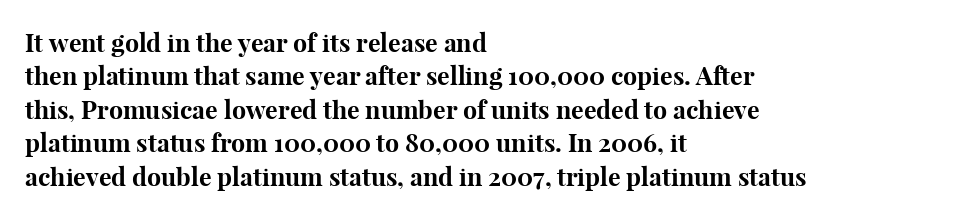
Notice how the passage keeps a crisp vertical edge on the left only. Ordinary non-slanted type is in use. This sample uses plain, unmodified letter spacing. Strong, thick strokes mark this as bold type. Normally led — the rows are evenly, conventionally spaced.
